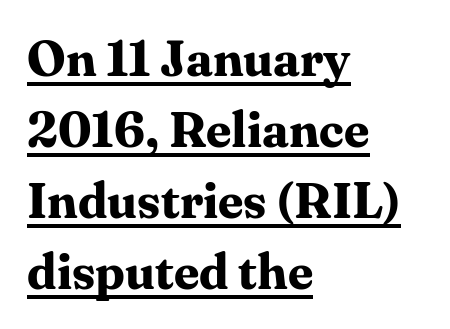
The image shows 50 px bold serif type, upright; set left-aligned, normal line spacing (1.42x), normal letter spacing, underlined; medium stroke contrast and a medium x-height.
